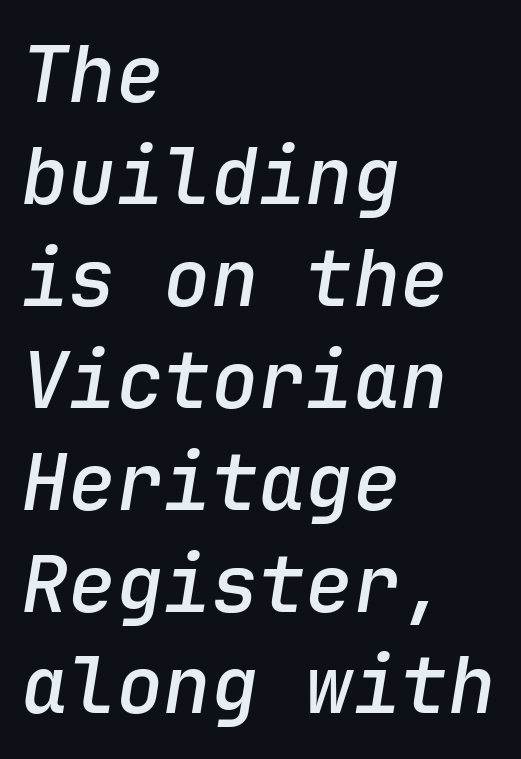
Q: Is the text bold? A: Semi-bold.
Q: Is the text italic (slanted)? A: Yes, it leans right by about 9 degrees.
Q: Is the text underlined? A: No.
Q: How is the paragraph aligned? A: Left-aligned.
Q: Is the spacing between letters normal or unusually wide? A: Normal.
Q: Is the spacing between lines tight, normal or loose? A: Normal.
Q: Width (condensed, normal, or wide)? A: Normal.
Q: Stroke contrast? A: Low.
Q: x-height? A: Medium.
Q: Monospaced? A: Yes.
